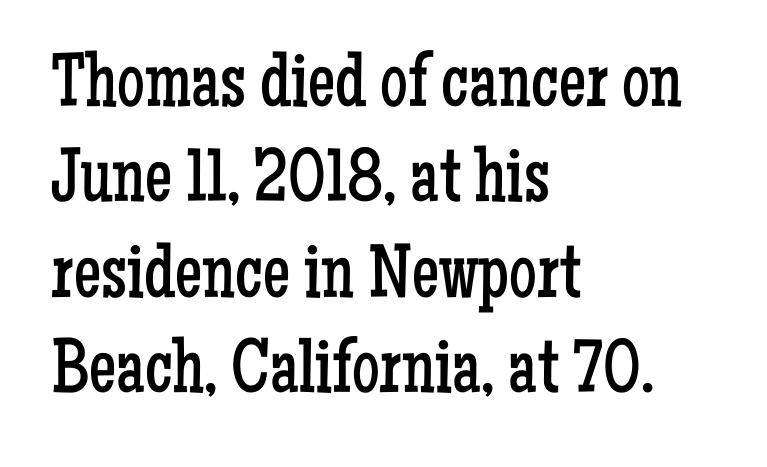
Characters remain perfectly vertical along every line. Check where the strokes stop: tiny serifs finish them off. Nothing heavy about these letters — not bold at all. Nothing unusual about the tracking: characters are spaced as the font intends. Has an underline been added? It has not.
